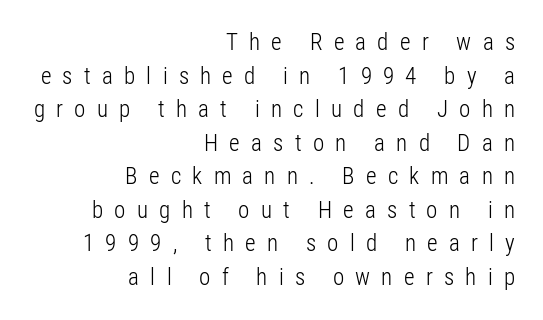
The image shows 23 px text type, upright; set right-aligned, normal line spacing (1.46x), unusually wide letter spacing (+0.49 em), not underlined.
